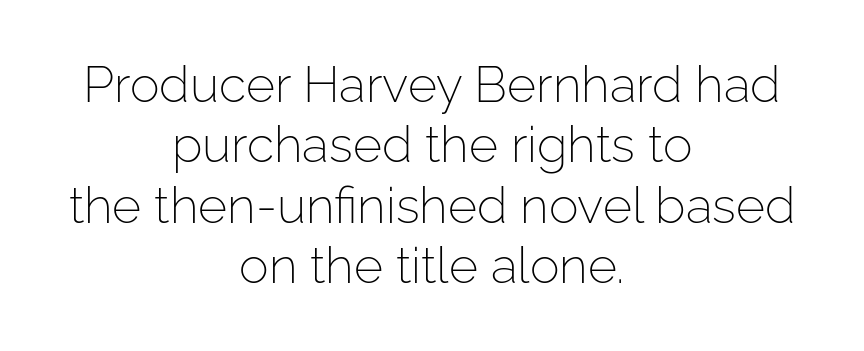
The image shows 50 px light sans-serif type, upright; set centered, line spacing 1.21x, normal letter spacing, not underlined; low stroke contrast and a medium x-height.
